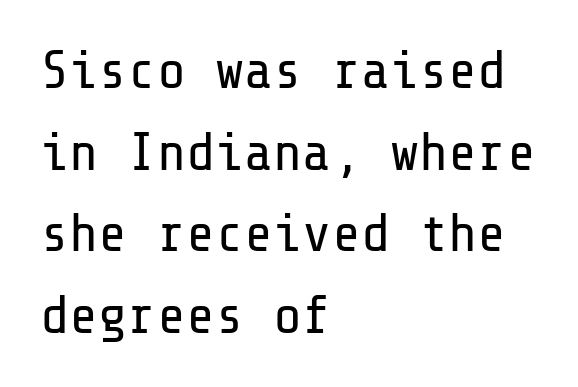
Q: Is the text bold? A: No.
Q: Is the text italic (slanted)? A: No, it is upright.
Q: Is the typeface a serif or a sans-serif typeface? A: Sans-serif.
Q: Is the text underlined? A: No.
Q: How is the paragraph aligned? A: Left-aligned.
Q: Is the spacing between letters normal or unusually wide? A: Normal.
Q: Is the spacing between lines tight, normal or loose? A: Normal.
Q: Width (condensed, normal, or wide)? A: Normal.
Q: Stroke contrast? A: Low.
Q: x-height? A: Medium.
